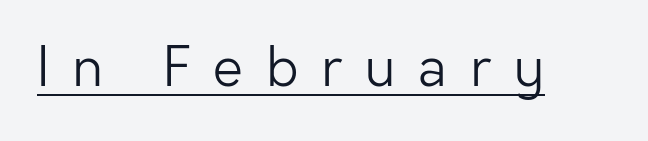
These lines are composed in type without serifs. Vertical stems look standard width or narrower in stroke. The tracking jumps out immediately: characters are airy and widely separated. The face used here is proportionally spaced, like ordinary book or web type. The passage shown is underscored from start to finish.
